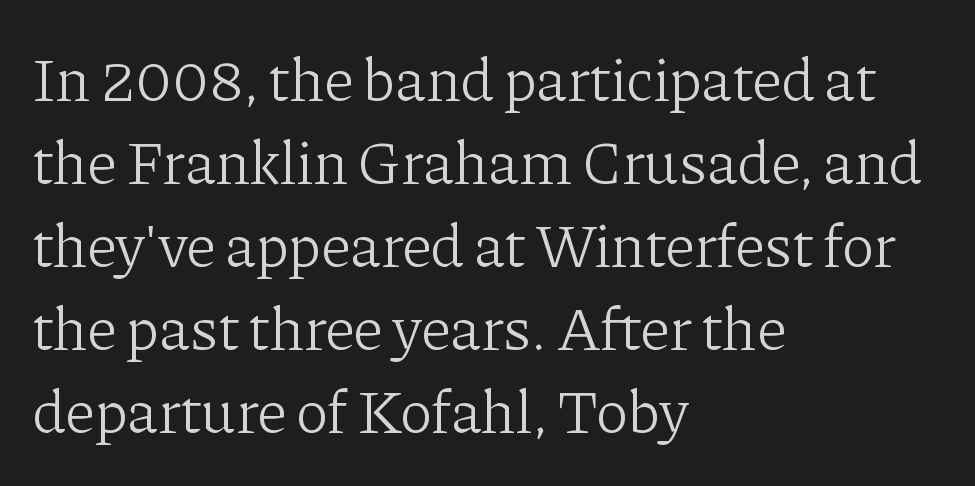
Q: Is the text bold? A: No.
Q: Is the text italic (slanted)? A: No, it is upright.
Q: Is the typeface a serif or a sans-serif typeface? A: Serif.
Q: Is the text underlined? A: No.
Q: How is the paragraph aligned? A: Left-aligned.
Q: Is the spacing between letters normal or unusually wide? A: Normal.
Q: Is the spacing between lines tight, normal or loose? A: Normal.
Q: Width (condensed, normal, or wide)? A: Normal.
Q: Stroke contrast? A: Low.
Q: x-height? A: Medium.
Q: Monospaced? A: No.
